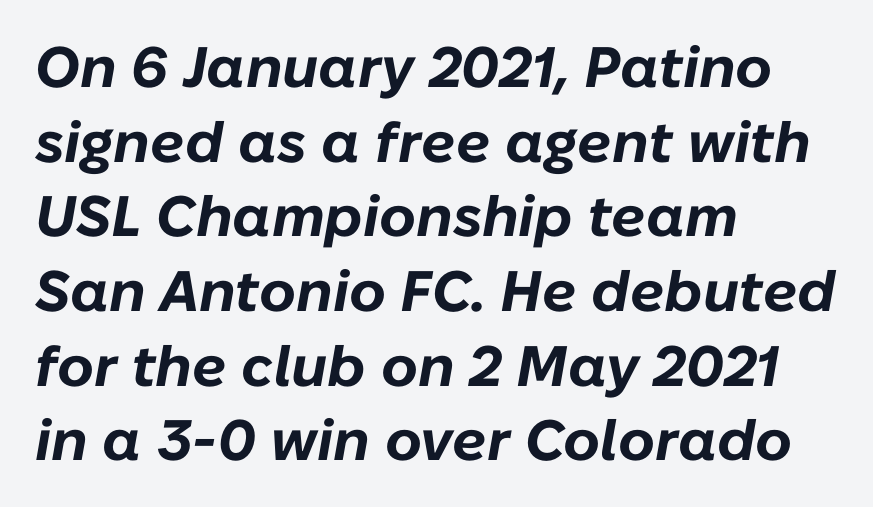
The image shows 57 px bold type, italic (leaning right); set left-aligned, normal line spacing (1.31x), normal letter spacing, not underlined; low stroke contrast and a medium x-height.
